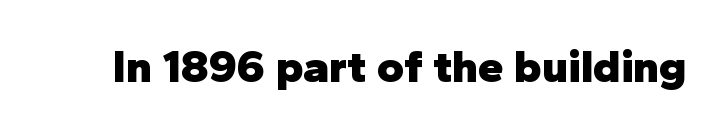
This rendering features lettering with no underline. The type sits square on the baseline with zero lean. Unlike a traditional serif, this face leaves its strokes unadorned. Is this a fixed-width face? No — the glyphs have proportional, varying widths.
